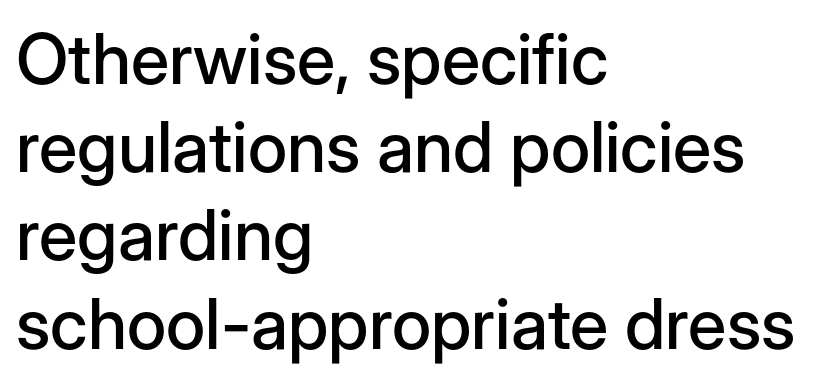
Q: Is the text italic (slanted)? A: No, it is upright.
Q: Is the typeface a serif or a sans-serif typeface? A: Sans-serif.
Q: Is the text underlined? A: No.
Q: How is the paragraph aligned? A: Left-aligned.
Q: Is the spacing between letters normal or unusually wide? A: Normal.
Q: Is the spacing between lines tight, normal or loose? A: Normal.
Q: Width (condensed, normal, or wide)? A: Normal.
Q: Stroke contrast? A: Low.
Q: x-height? A: Medium.
Q: Monospaced? A: No.
